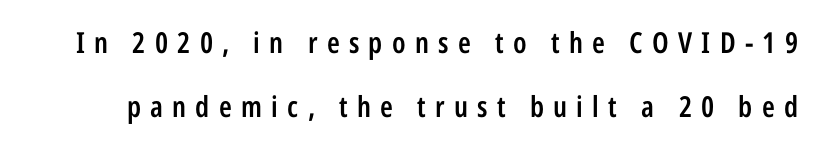
{"serif": "no", "italic": "no", "bold": "semi", "weight": "semibold", "width": "condensed", "stroke_contrast": "low", "x_height": "medium", "monospaced": "no", "underline": "no", "line_spacing": "loose", "line_spacing_ratio": 2.19, "letter_spacing": "wide", "letter_spacing_em": 0.32, "glyph_px": 29}
